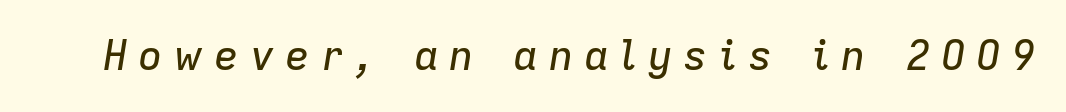
This is oblique type, the kind used for emphasis or titles. Clear beneath every line of the passage. The passage shown has open, widely tracked lettering throughout. These lines are rendered in a variable-pitch font.
